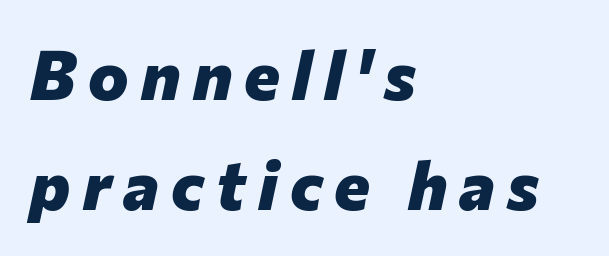
The setting favours the left margin, as ordinary paragraphs usually do. You could not count columns in this text — the font is proportionally spaced. Compared with ordinary roman type, these characters are visibly tilted. Letters rest on an invisible, unmarked baseline. Line spacing here is normal.
